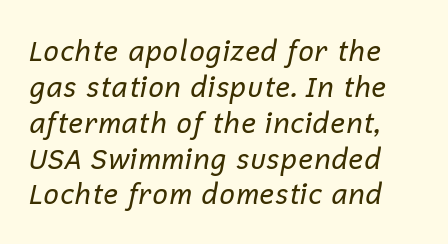
Lines of text with bare space underneath. Honestly, the letter spacing is just normal — you wouldn't notice it. The font's italic variant was chosen for this text. Do the characters align in a grid? No, the font is proportional.
